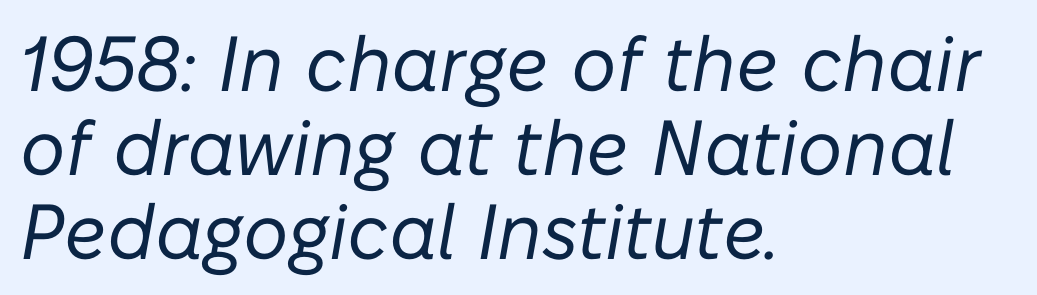
{"italic": "yes", "lean": "right", "slant_degrees": 10, "bold": "no", "weight": "regular", "width": "normal", "stroke_contrast": "low", "x_height": "medium", "monospaced": "no", "underline": "no", "align": "left", "line_spacing": "tight", "line_spacing_ratio": 1.08, "letter_spacing": "normal", "letter_spacing_em": 0.0, "glyph_px": 78}
